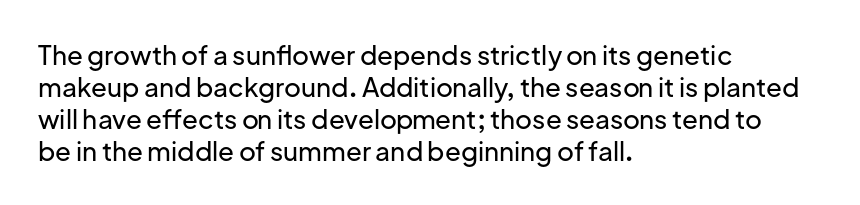
Standard letterfit; no display-style spreading of the glyphs. The string is rendered with underlining switched off. Compared with a centered layout, this one pins lines to the left instead. Vertical strokes here are truly vertical.
